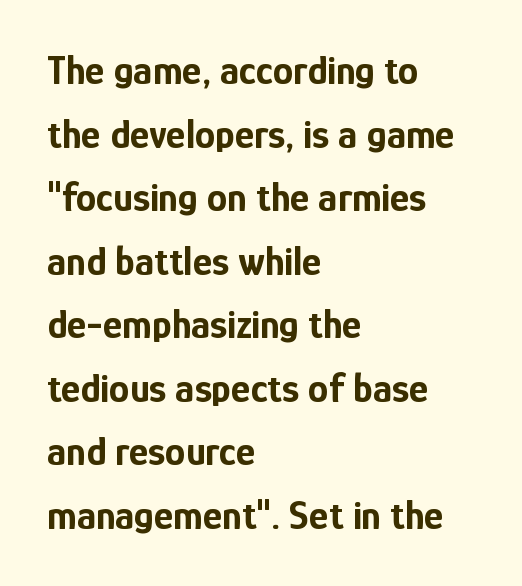
Q: Is the text bold? A: Yes.
Q: Is the text italic (slanted)? A: No, it is upright.
Q: Is the typeface a serif or a sans-serif typeface? A: Sans-serif.
Q: Is the text underlined? A: No.
Q: How is the paragraph aligned? A: Left-aligned.
Q: Is the spacing between letters normal or unusually wide? A: Normal.
Q: Is the spacing between lines tight, normal or loose? A: Normal.
Q: Width (condensed, normal, or wide)? A: Condensed.
Q: Stroke contrast? A: Low.
Q: x-height? A: Medium.
Q: Monospaced? A: No.
